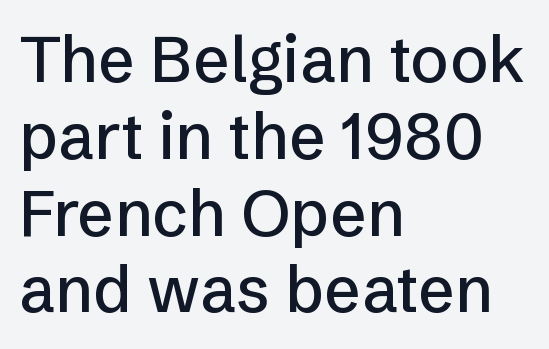
In terms of letterform style, serifs are entirely absent. Each row of text sits above clean, open space. Caption: standard tracking, unaltered. A typesetter would call this proportional, since set widths differ per character. The setting favours the left margin, as ordinary paragraphs usually do.
